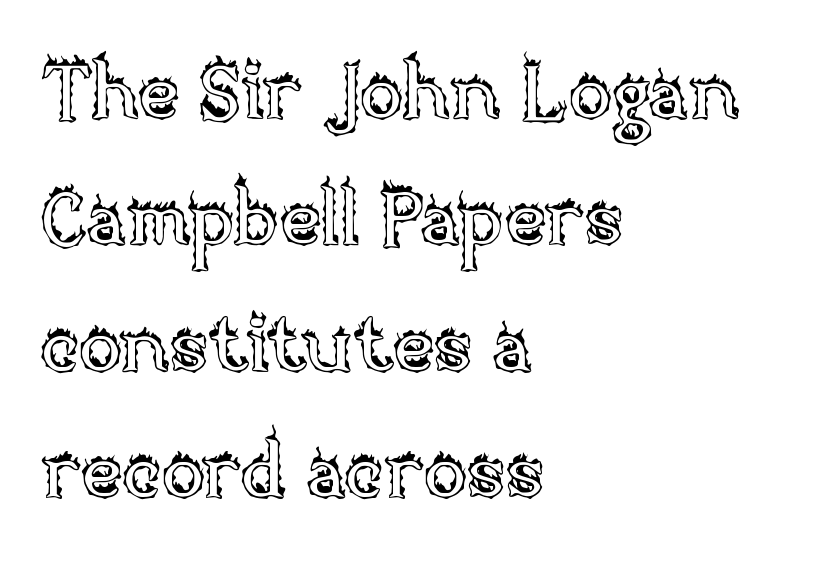
The image shows 79 px text type, upright; set left-aligned, normal line spacing (1.6x), normal letter spacing, not underlined; a large x-height.
